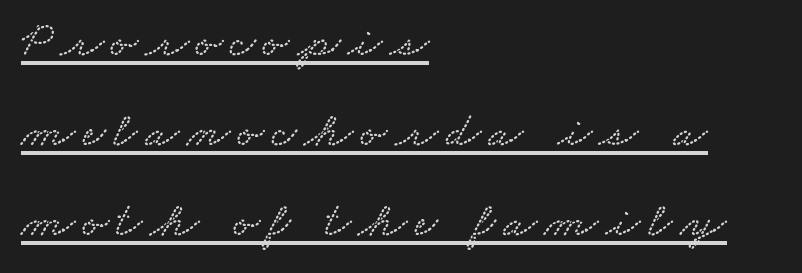
{"width": "wide", "stroke_contrast": "low", "x_height": "small", "monospaced": "no", "underline": "yes", "align": "left", "line_spacing_ratio": 1.8, "glyph_px": 50}
